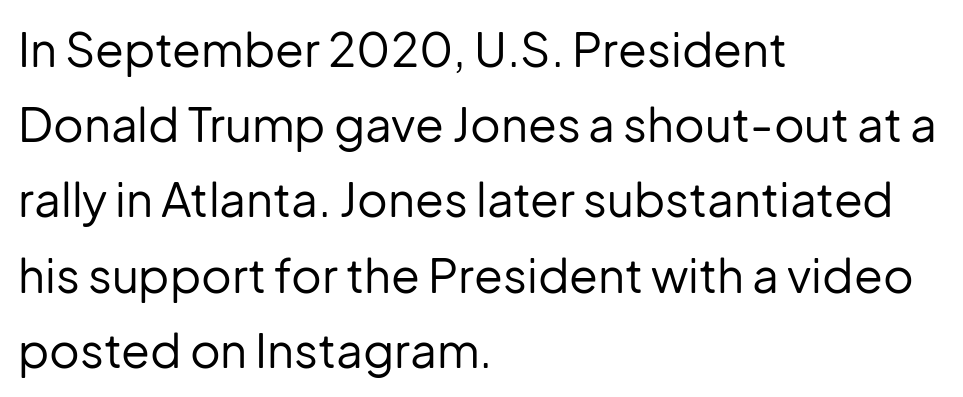
Grotesque or geometric, the face here clearly has no serifs. Descenders hang freely into open space. Line starts are locked; line ends wander. Notice how the stems are strictly vertical — no italics here. A quiet, ordinary-to-light weight characterises the typeface. Letter spacing: default.
